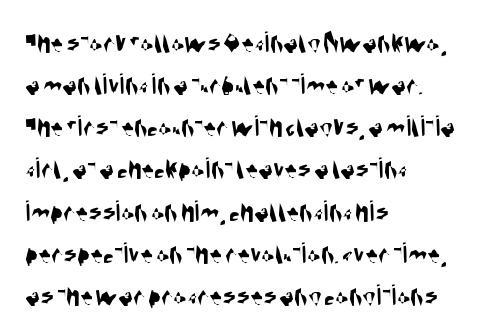
The image shows 31 px condensed sans-serif type; set left-aligned, normal line spacing (1.36x), normal letter spacing, not underlined; medium stroke contrast and a large x-height.
